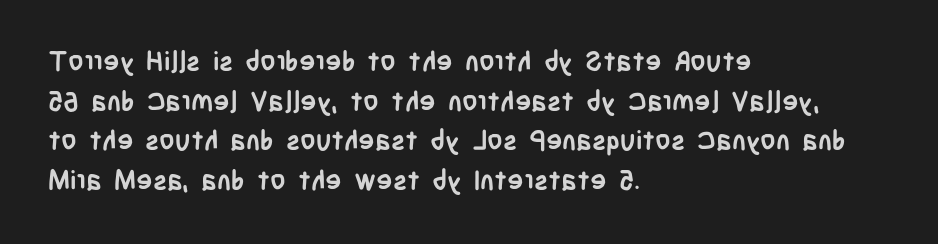
The glyphs are unaccompanied by any horizontal stroke below them. The characters look thick and weighty, a clear bold. Horizontally, the lines are justified to the leading edge only. Successive baselines arrive at the customary interval. Ordinary non-slanted type is in use.
